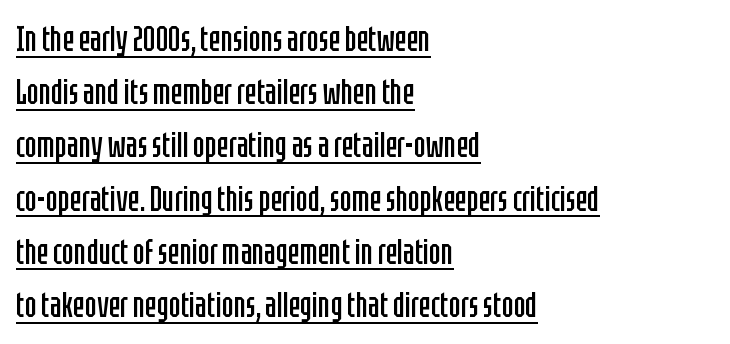
The image shows 35 px regular-weight, condensed sans-serif type, upright; set left-aligned, normal line spacing (1.52x), normal letter spacing, underlined; low stroke contrast and a large x-height.
